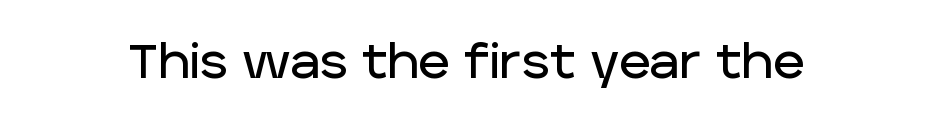
Q: Is the text italic (slanted)? A: No, it is upright.
Q: Is the typeface a serif or a sans-serif typeface? A: Sans-serif.
Q: Is the text underlined? A: No.
Q: Is the spacing between letters normal or unusually wide? A: Normal.
Q: Width (condensed, normal, or wide)? A: Normal.
Q: Stroke contrast? A: Low.
Q: x-height? A: Large.
Q: Monospaced? A: No.
